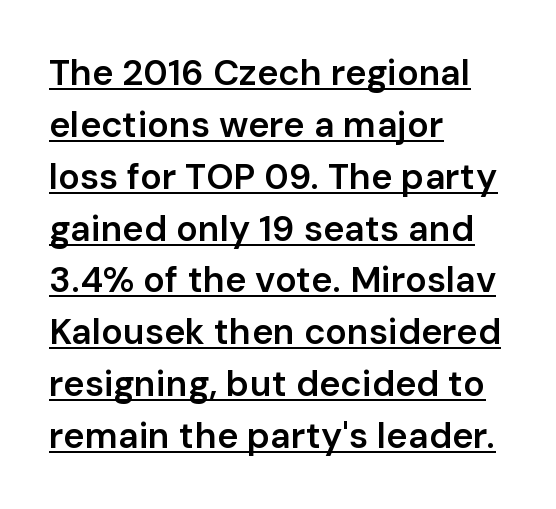
{"serif": "no", "italic": "no", "bold": "semi", "weight": "semibold", "width": "normal", "stroke_contrast": "low", "x_height": "medium", "monospaced": "no", "underline": "yes", "align": "left", "line_spacing": "normal", "line_spacing_ratio": 1.44, "letter_spacing": "normal", "letter_spacing_em": 0.0, "glyph_px": 36}
